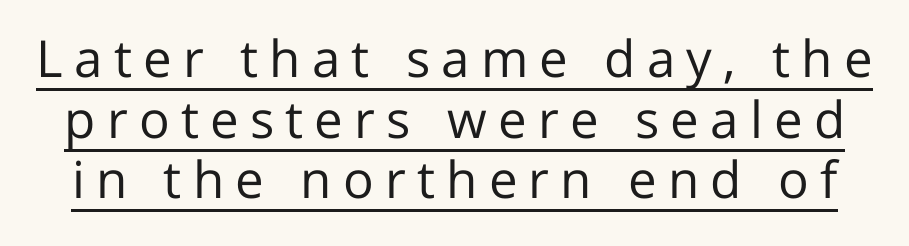
{"serif": "no", "italic": "no", "bold": "no", "weight": "regular", "width": "normal", "stroke_contrast": "low", "x_height": "medium", "monospaced": "no", "underline": "yes", "line_spacing_ratio": 1.19, "letter_spacing": "wide", "letter_spacing_em": 0.22, "glyph_px": 51}
